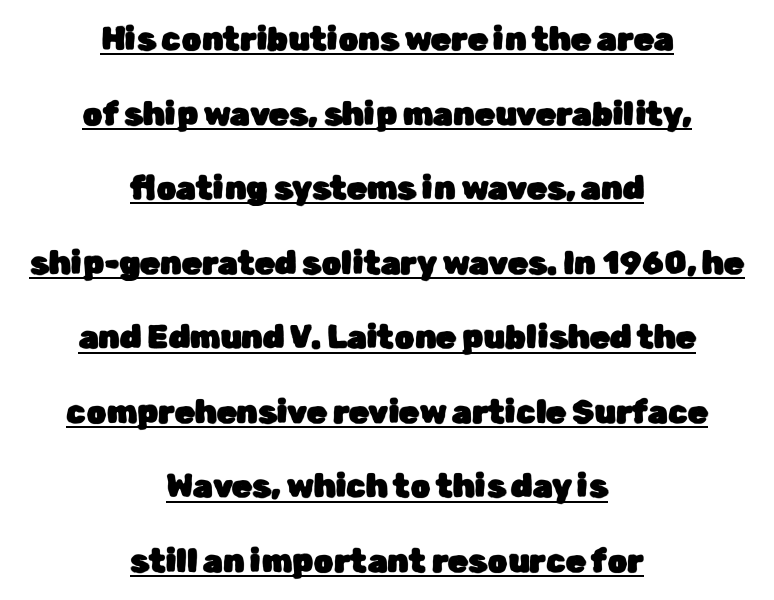
Q: Is the text italic (slanted)? A: No, it is upright.
Q: Is the typeface a serif or a sans-serif typeface? A: Sans-serif.
Q: Is the text underlined? A: Yes.
Q: How is the paragraph aligned? A: Centered.
Q: Is the spacing between letters normal or unusually wide? A: Normal.
Q: Is the spacing between lines tight, normal or loose? A: Loose.
Q: Width (condensed, normal, or wide)? A: Normal.
Q: Stroke contrast? A: Low.
Q: x-height? A: Medium.
Q: Monospaced? A: No.
